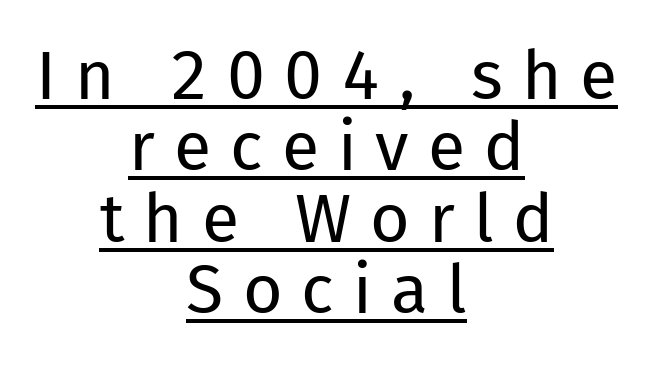
Q: Is the text bold? A: No.
Q: Is the text italic (slanted)? A: No, it is upright.
Q: Is the typeface a serif or a sans-serif typeface? A: Sans-serif.
Q: Is the text underlined? A: Yes.
Q: How is the paragraph aligned? A: Centered.
Q: Is the spacing between letters normal or unusually wide? A: Unusually wide.
Q: Is the spacing between lines tight, normal or loose? A: Tight.
Q: Width (condensed, normal, or wide)? A: Normal.
Q: Stroke contrast? A: Low.
Q: x-height? A: Medium.
Q: Monospaced? A: No.
